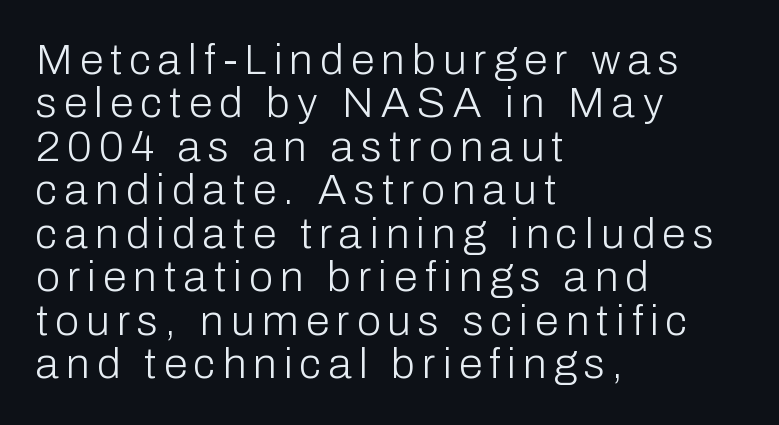
{"serif": "no", "italic": "no", "bold": "no", "weight": "light", "width": "normal", "stroke_contrast": "low", "x_height": "medium", "monospaced": "no", "underline": "no", "align": "left", "line_spacing": "tight", "line_spacing_ratio": 1.01, "glyph_px": 43}
